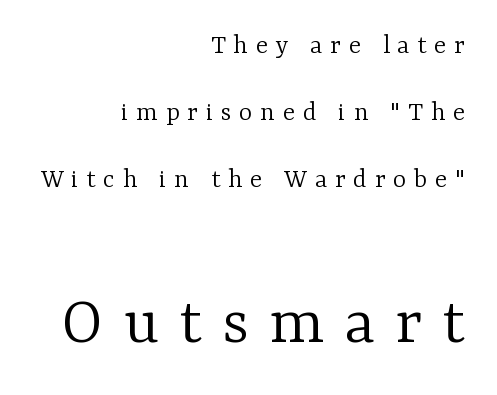
Q: Is the text bold? A: No.
Q: Is the text italic (slanted)? A: No, it is upright.
Q: Is the typeface a serif or a sans-serif typeface? A: Serif.
Q: Is the text underlined? A: No.
Q: How is the paragraph aligned? A: Right-aligned.
Q: Is the spacing between letters normal or unusually wide? A: Unusually wide.
Q: Is the spacing between lines tight, normal or loose? A: Loose.
Q: Which block of text is set in a larger size, the first (top) or the second (bottom)? A: The second (bottom) one.
Q: Width (condensed, normal, or wide)? A: Normal.
Q: Stroke contrast? A: Low.
Q: x-height? A: Medium.
Q: Monospaced? A: No.
